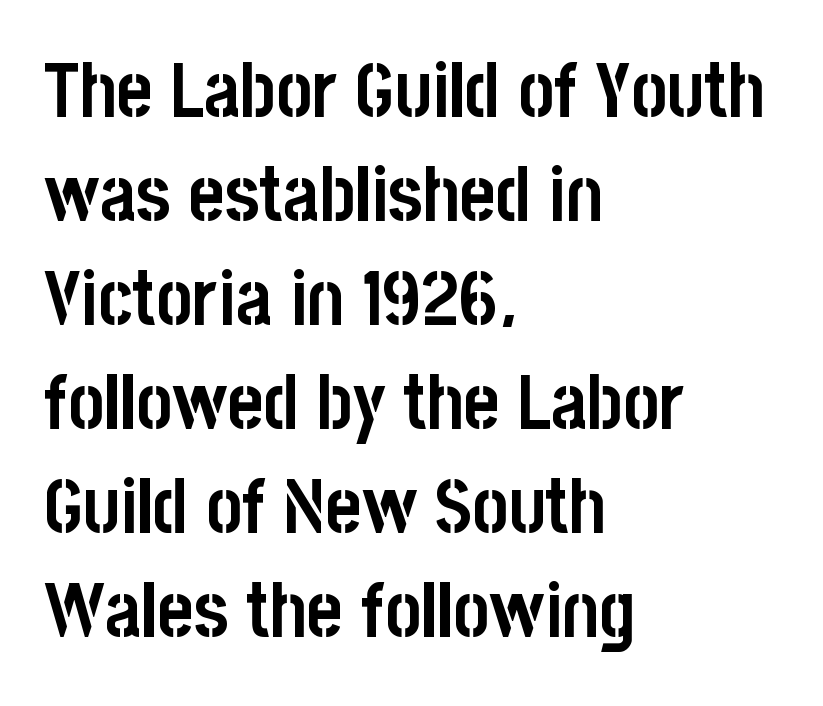
Q: Is the text bold? A: Yes.
Q: Is the text italic (slanted)? A: No, it is upright.
Q: Is the typeface a serif or a sans-serif typeface? A: Sans-serif.
Q: Is the text underlined? A: No.
Q: How is the paragraph aligned? A: Left-aligned.
Q: Is the spacing between letters normal or unusually wide? A: Normal.
Q: Is the spacing between lines tight, normal or loose? A: Normal.
Q: Width (condensed, normal, or wide)? A: Condensed.
Q: Stroke contrast? A: Low.
Q: x-height? A: Large.
Q: Monospaced? A: No.
